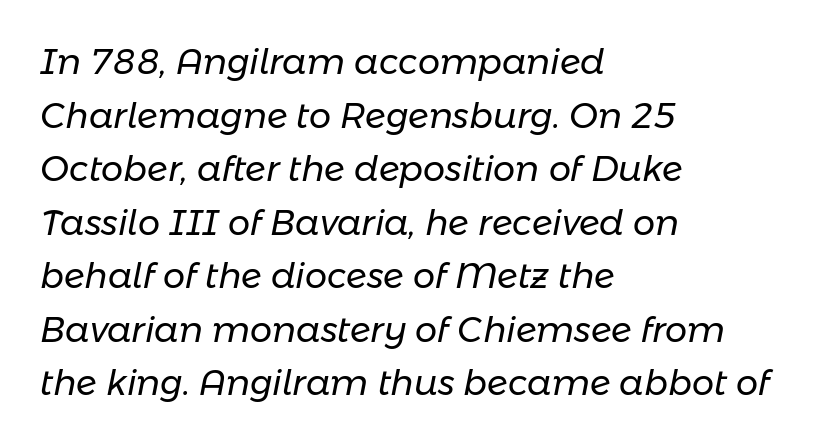
Each letter keeps its own natural width here, so spacing adapts to shape. The rendering applies a slant to the glyphs. The weight would be labelled regular, book, light, or lighter still. Left-aligned paragraph, ragged on the right.
